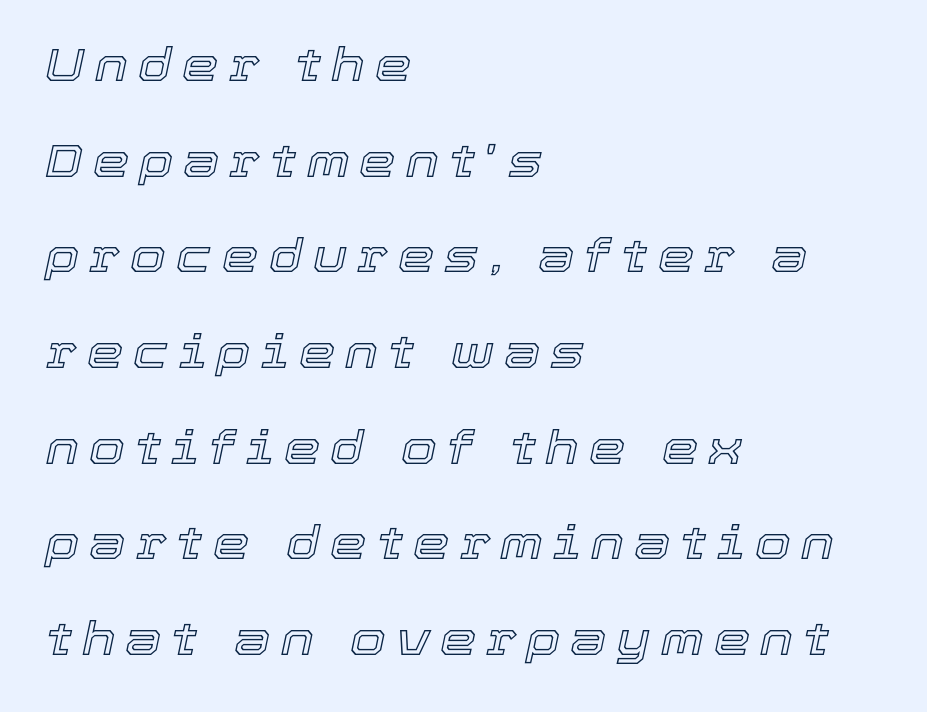
Is there much room between lines? Yes — plenty of vertical air separates them. Honestly, the letter spacing is so wide it's the main thing you notice. Typeset ragged right — the left edge is the straight one. The words here are not underlined.
